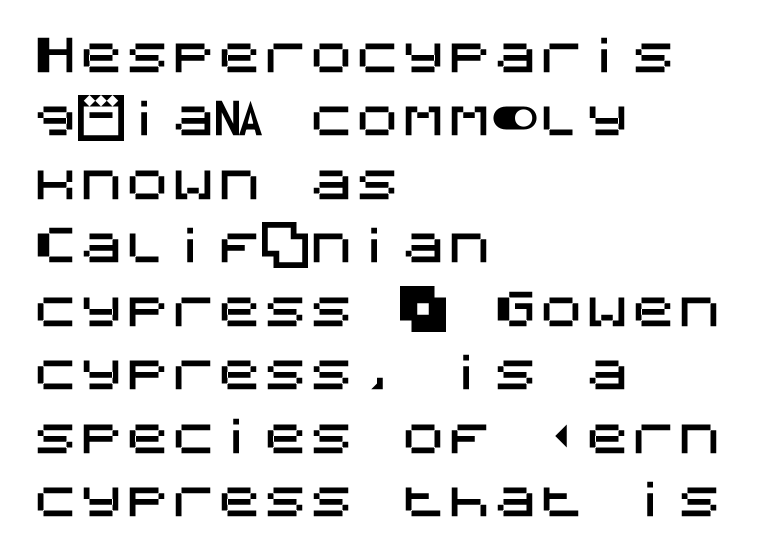
Q: Is the text italic (slanted)? A: No, it is upright.
Q: Is the typeface a serif or a sans-serif typeface? A: Sans-serif.
Q: Is the text underlined? A: No.
Q: How is the paragraph aligned? A: Left-aligned.
Q: Is the spacing between letters normal or unusually wide? A: Normal.
Q: Is the spacing between lines tight, normal or loose? A: Normal.
Q: Width (condensed, normal, or wide)? A: Normal.
Q: Stroke contrast? A: Medium.
Q: x-height? A: Large.
